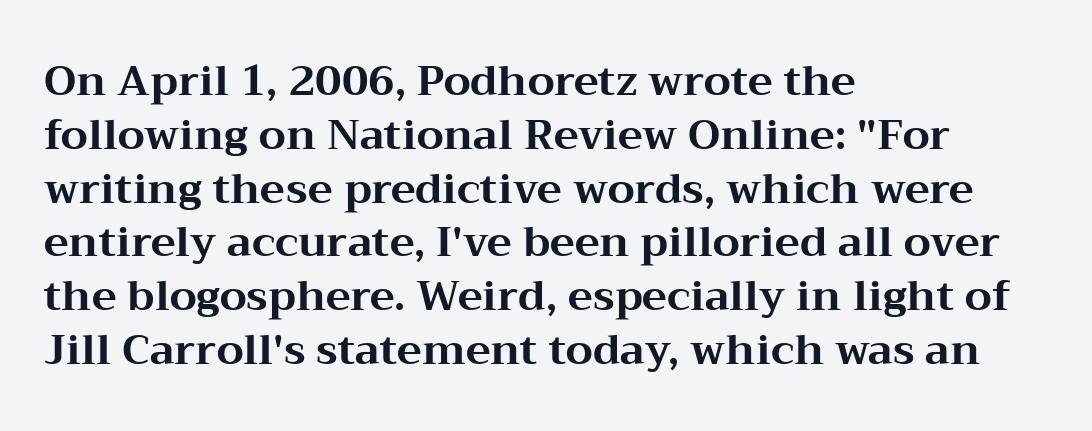
Notice how descenders clear the ascenders below comfortably — that's standard leading. Line starts are locked; line ends wander. The line texture is even and compact thanks to regular tracking. Typographically, this falls in the serif category. Nobody drew a line under any word here.
